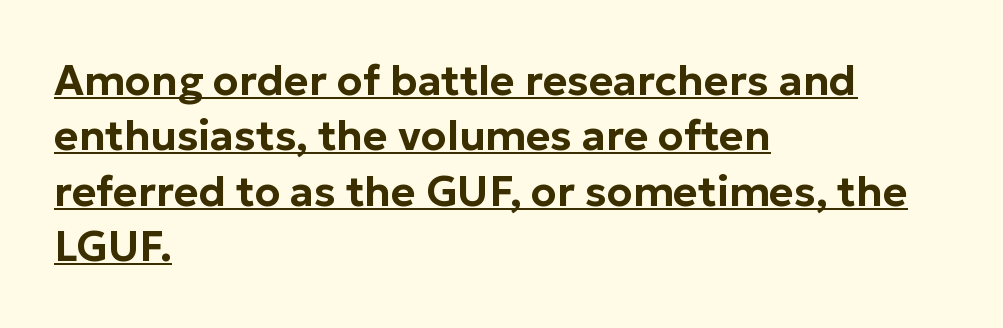
The image shows 42 px sans-serif type, upright; set left-aligned, normal line spacing (1.32x), normal letter spacing, underlined; low stroke contrast and a medium x-height.
